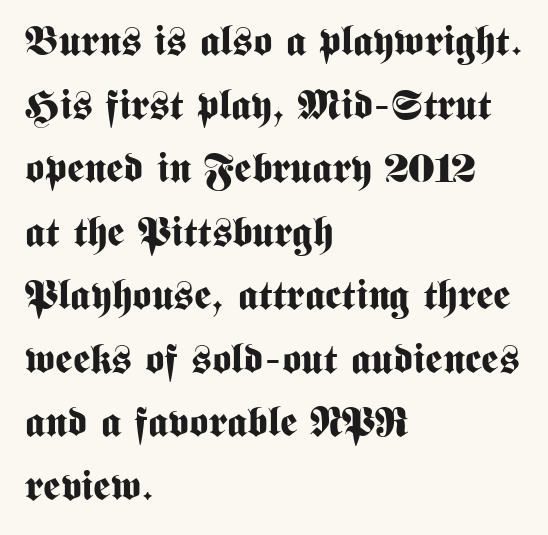
The image shows 41 px bold, condensed sans-serif type, upright; set left-aligned, normal line spacing (1.55x), normal letter spacing, not underlined; medium stroke contrast and a medium x-height.
